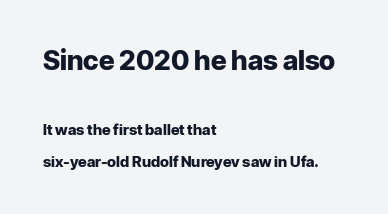
{"italic": "no", "bold": "yes", "underline": "no", "align": "left", "line_spacing": "loose", "line_spacing_ratio": 2.07, "letter_spacing": "normal", "letter_spacing_em": 0.0, "larger_block": "first", "size_ratio": 1.8, "glyph_px": 27}
